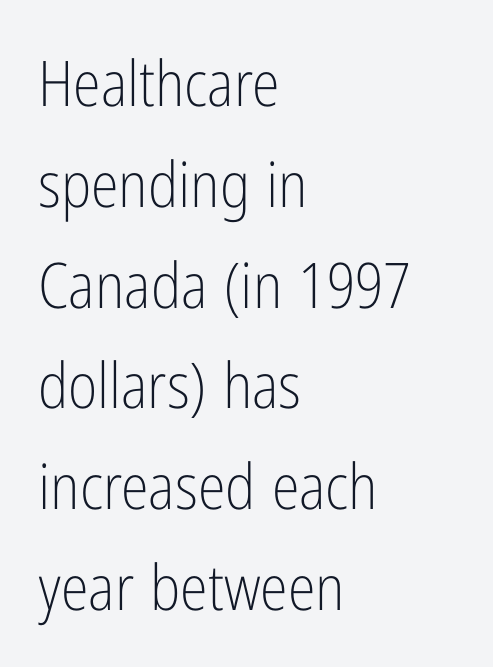
{"serif": "no", "italic": "no", "bold": "no", "weight": "light", "width": "condensed", "stroke_contrast": "low", "x_height": "medium", "monospaced": "no", "underline": "no", "align": "left", "line_spacing": "normal", "line_spacing_ratio": 1.6, "letter_spacing": "normal", "letter_spacing_em": 0.0, "glyph_px": 63}
